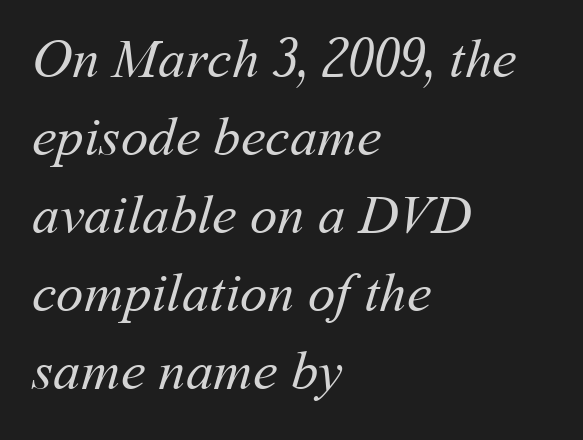
The image shows 55 px regular-weight type; set left-aligned, normal line spacing (1.42x), normal letter spacing, not underlined; medium stroke contrast and a medium x-height.
